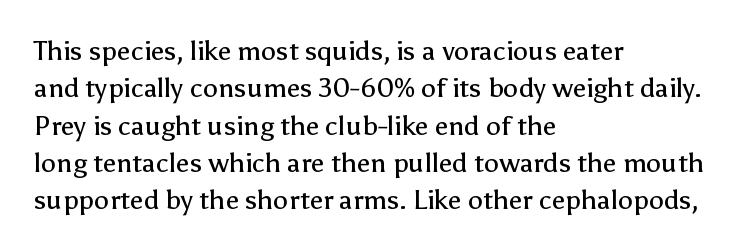
The image shows 27 px text type, upright; set left-aligned, normal line spacing (1.38x), normal letter spacing, not underlined.
